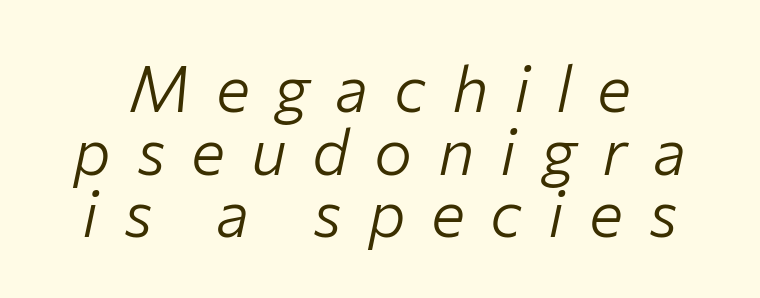
{"italic": "yes", "lean": "right", "slant_degrees": 12, "bold": "no", "weight": "light", "width": "normal", "stroke_contrast": "low", "x_height": "medium", "monospaced": "no", "underline": "no", "line_spacing": "tight", "line_spacing_ratio": 0.98, "letter_spacing": "wide", "letter_spacing_em": 0.4, "glyph_px": 64}
